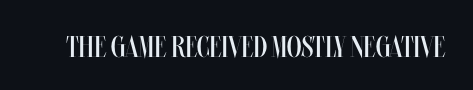
{"italic": "no", "bold": "no", "weight": "regular", "width": "condensed", "stroke_contrast": "medium", "x_height": "large", "monospaced": "no", "underline": "no", "letter_spacing": "normal", "letter_spacing_em": 0.0, "glyph_px": 30}
